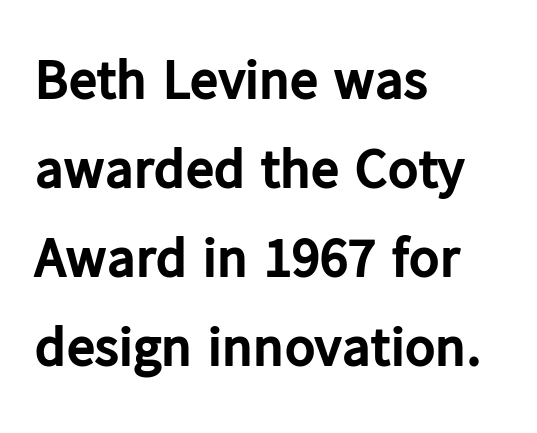
{"serif": "no", "italic": "no", "bold": "yes", "weight": "bold", "width": "normal", "stroke_contrast": "low", "x_height": "medium", "monospaced": "no", "underline": "no", "align": "left", "line_spacing": "normal", "line_spacing_ratio": 1.56, "letter_spacing": "normal", "letter_spacing_em": 0.0, "glyph_px": 57}
